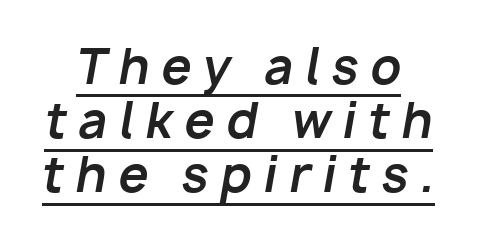
Summary of vertical rhythm: compact, with narrow interline spacing. You could not count columns in this text — the font is proportionally spaced. This sample uses an oblique cut, with every glyph tilted off the vertical. Has an underline been added? It has. This rendering widens character spacing well past its baseline value. Emphasis by weight is at full strength: bold.
